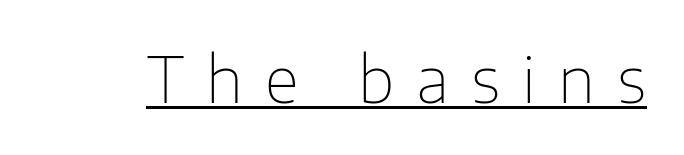
Q: Is the text bold? A: No.
Q: Is the text italic (slanted)? A: No, it is upright.
Q: Is the typeface a serif or a sans-serif typeface? A: Sans-serif.
Q: Is the text underlined? A: Yes.
Q: Is the spacing between letters normal or unusually wide? A: Unusually wide.
Q: Width (condensed, normal, or wide)? A: Normal.
Q: Stroke contrast? A: Low.
Q: x-height? A: Medium.
Q: Monospaced? A: No.
